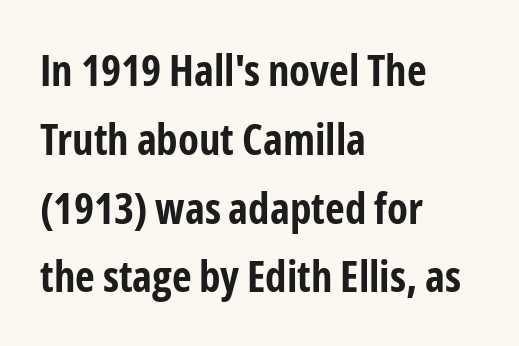
Q: Is the text bold? A: Yes.
Q: Is the text italic (slanted)? A: No, it is upright.
Q: Is the typeface a serif or a sans-serif typeface? A: Sans-serif.
Q: Is the text underlined? A: No.
Q: How is the paragraph aligned? A: Left-aligned.
Q: Is the spacing between letters normal or unusually wide? A: Normal.
Q: Is the spacing between lines tight, normal or loose? A: Normal.
Q: Width (condensed, normal, or wide)? A: Condensed.
Q: Stroke contrast? A: Low.
Q: x-height? A: Medium.
Q: Monospaced? A: No.
